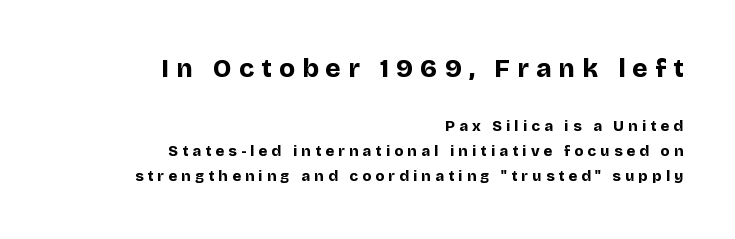
Q: Is the text bold? A: Yes.
Q: Is the text italic (slanted)? A: No, it is upright.
Q: Is the text underlined? A: No.
Q: How is the paragraph aligned? A: Right-aligned.
Q: Is the spacing between letters normal or unusually wide? A: Unusually wide.
Q: Is the spacing between lines tight, normal or loose? A: Normal.
Q: Which block of text is set in a larger size, the first (top) or the second (bottom)? A: The first (top) one.
